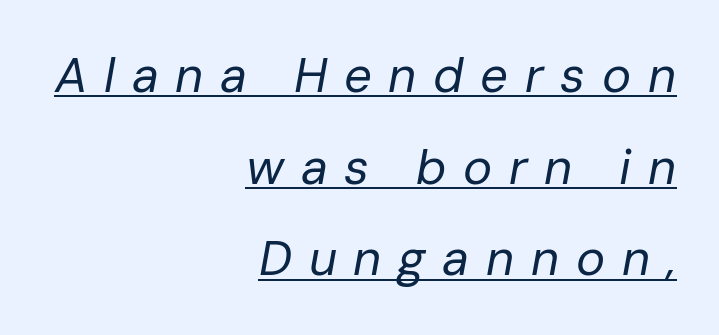
The image shows 49 px regular-weight type, italic (leaning right); set right-aligned, line spacing 1.87x, unusually wide letter spacing (+0.34 em), underlined; low stroke contrast and a medium x-height.
